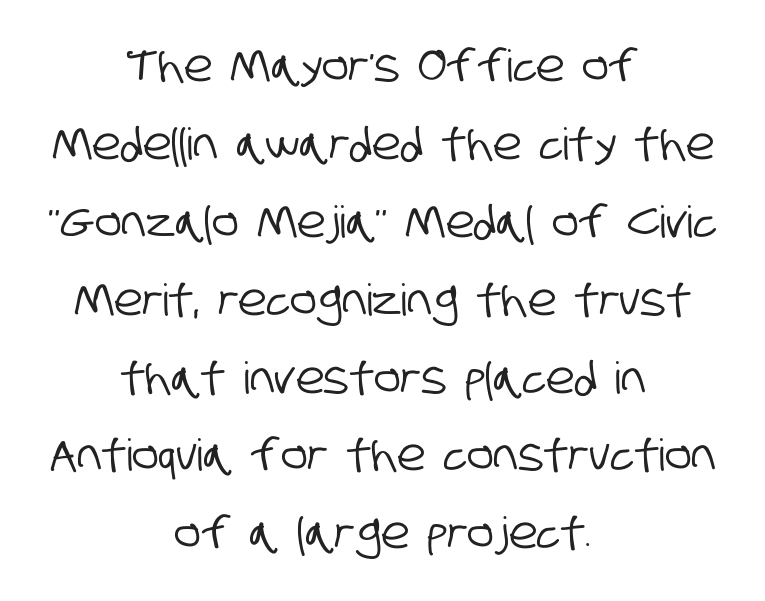
Q: Is the typeface a serif or a sans-serif typeface? A: Sans-serif.
Q: Is the text underlined? A: No.
Q: How is the paragraph aligned? A: Centered.
Q: Is the spacing between letters normal or unusually wide? A: Normal.
Q: Width (condensed, normal, or wide)? A: Condensed.
Q: Stroke contrast? A: Low.
Q: x-height? A: Large.
Q: Monospaced? A: No.
